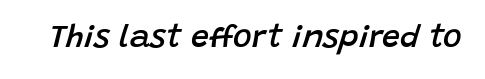
{"italic": "yes", "lean": "right", "slant_degrees": 15, "bold": "semi", "weight": "semibold", "width": "normal", "stroke_contrast": "low", "x_height": "large", "monospaced": "no", "underline": "no", "letter_spacing": "normal", "letter_spacing_em": 0.0, "glyph_px": 32}
